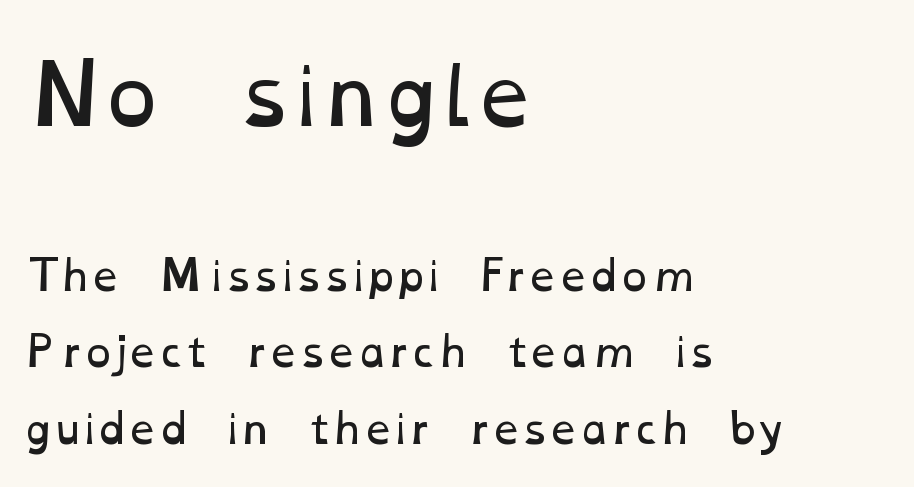
Q: Is the text bold? A: No.
Q: Is the text underlined? A: No.
Q: How is the paragraph aligned? A: Left-aligned.
Q: Is the spacing between letters normal or unusually wide? A: Normal.
Q: Is the spacing between lines tight, normal or loose? A: Loose.
Q: Which block of text is set in a larger size, the first (top) or the second (bottom)? A: The first (top) one.
Q: Width (condensed, normal, or wide)? A: Wide.
Q: Stroke contrast? A: Low.
Q: x-height? A: Medium.
Q: Monospaced? A: No.
